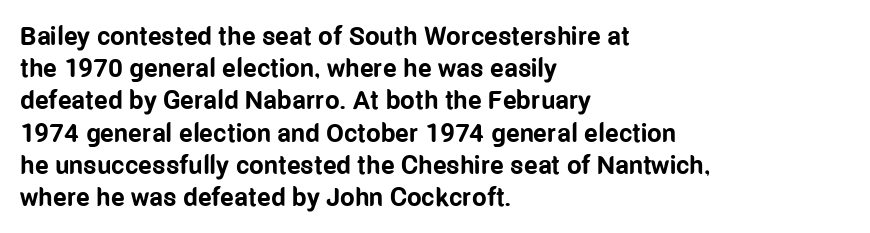
Descenders hang freely into open space. Rendered with straight, roman letterforms. The strokes are fattened all the way to bold. This rendering uses left alignment, leaving the right contour irregular.
